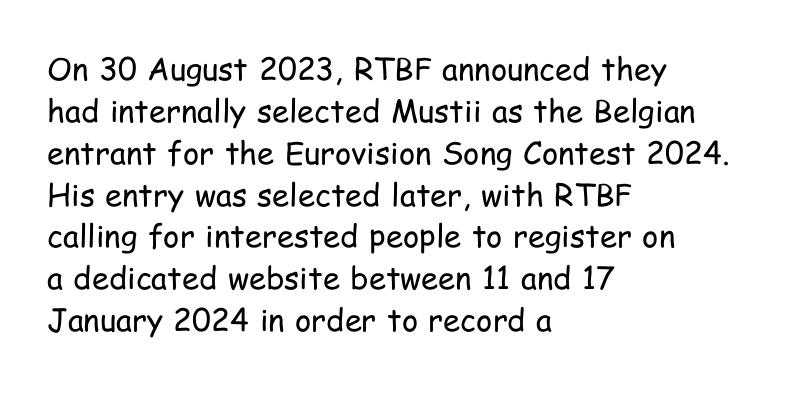
The image shows 31 px regular-weight, condensed sans-serif type, upright; set left-aligned, normal line spacing (1.35x), normal letter spacing, not underlined; low stroke contrast and a medium x-height.
